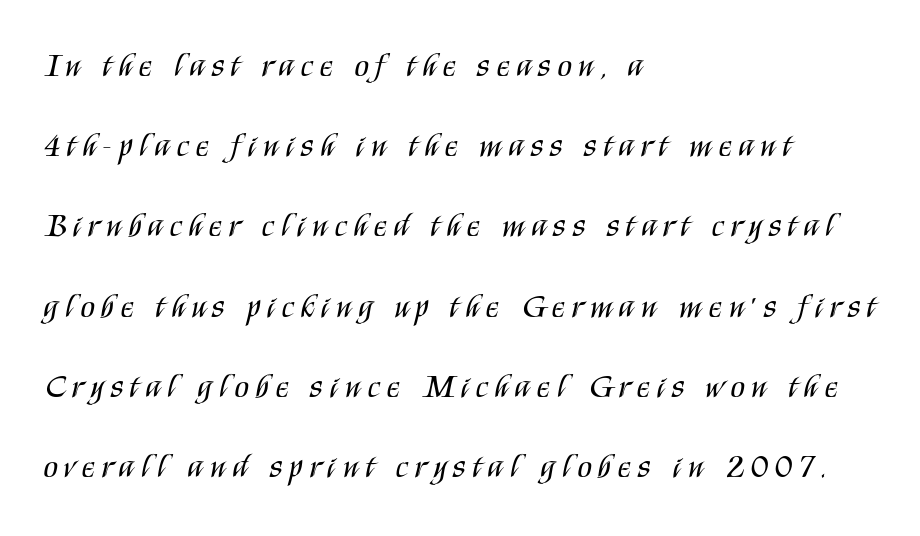
{"serif": "no", "bold": "no", "weight": "regular", "width": "condensed", "stroke_contrast": "medium", "x_height": "large", "monospaced": "no", "underline": "no", "align": "left", "line_spacing": "loose", "line_spacing_ratio": 2.43, "letter_spacing": "wide", "letter_spacing_em": 0.21, "glyph_px": 33}
